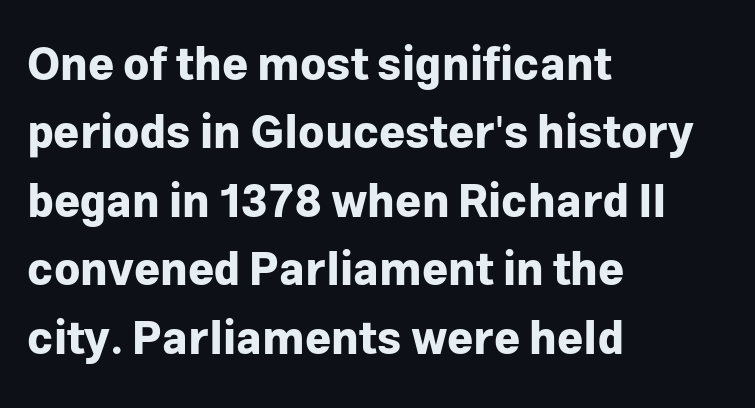
The image shows 45 px bold sans-serif type, upright; set left-aligned, normal line spacing (1.52x), normal letter spacing, not underlined; low stroke contrast and a medium x-height.
